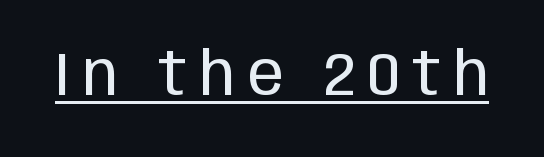
The image shows 60 px regular-weight, condensed sans-serif type, upright; set unusually wide letter spacing (+0.21 em), underlined; low stroke contrast and a large x-height.
